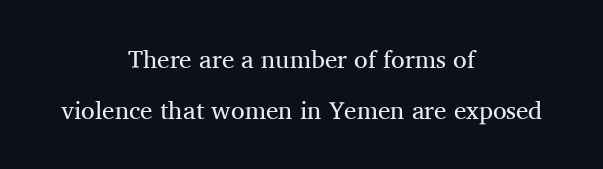
The image shows 25 px text type, upright; set centered, loose line spacing (2.05x), normal letter spacing, not underlined.
